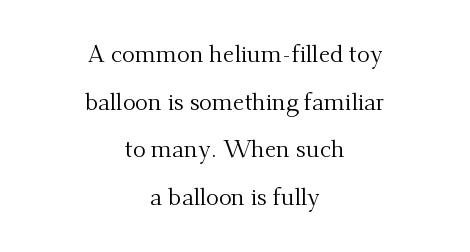
In terms of letterspacing, this is plain default setting. Line spacing here is loose. The specimen reads as upright at a glance. These lines stack symmetrically, like a column narrowing and widening about its center. A clean baseline with only descenders dipping below it.
